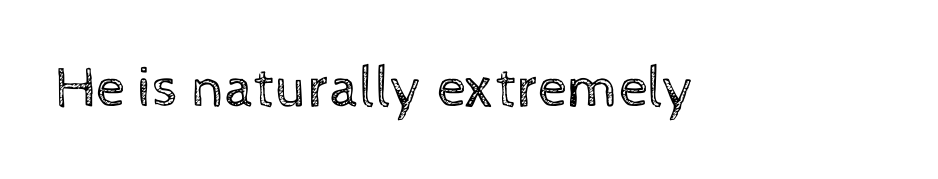
{"italic": "no", "bold": "no", "weight": "regular", "width": "normal", "x_height": "medium", "monospaced": "no", "underline": "no", "letter_spacing": "normal", "letter_spacing_em": 0.0, "glyph_px": 58}
